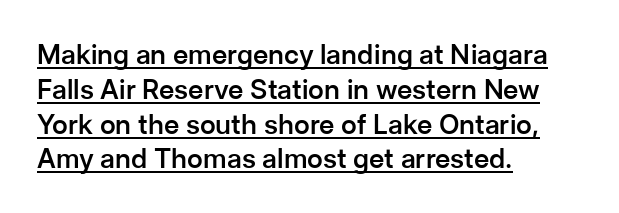
{"italic": "no", "bold": "semi", "underline": "yes", "align": "left", "line_spacing": "normal", "line_spacing_ratio": 1.29, "letter_spacing": "normal", "letter_spacing_em": 0.0, "glyph_px": 27}
